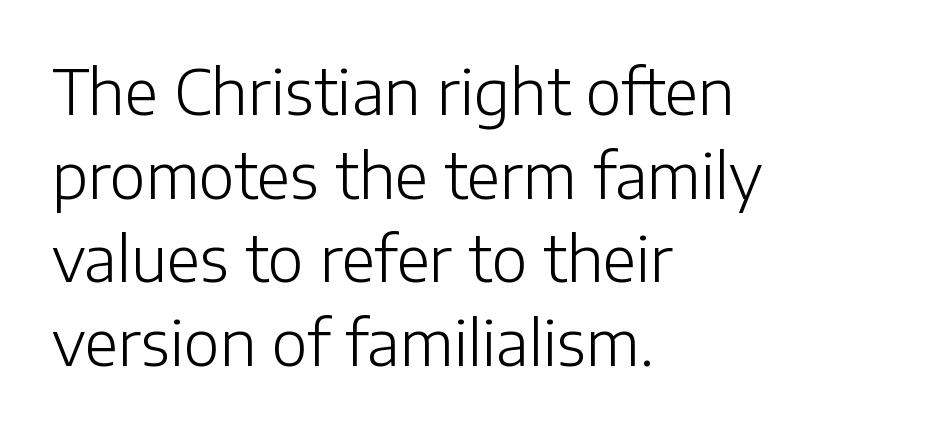
The image shows 61 px light sans-serif type, upright; set left-aligned, normal line spacing (1.37x), normal letter spacing, not underlined; low stroke contrast and a medium x-height.
